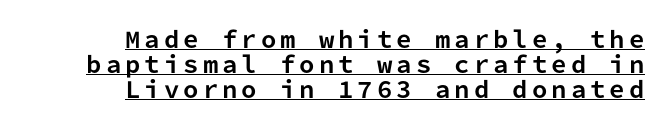
Q: Is the text bold? A: Yes.
Q: Is the text italic (slanted)? A: No, it is upright.
Q: Is the text underlined? A: Yes.
Q: How is the paragraph aligned? A: Right-aligned.
Q: Is the spacing between lines tight, normal or loose? A: Tight.
